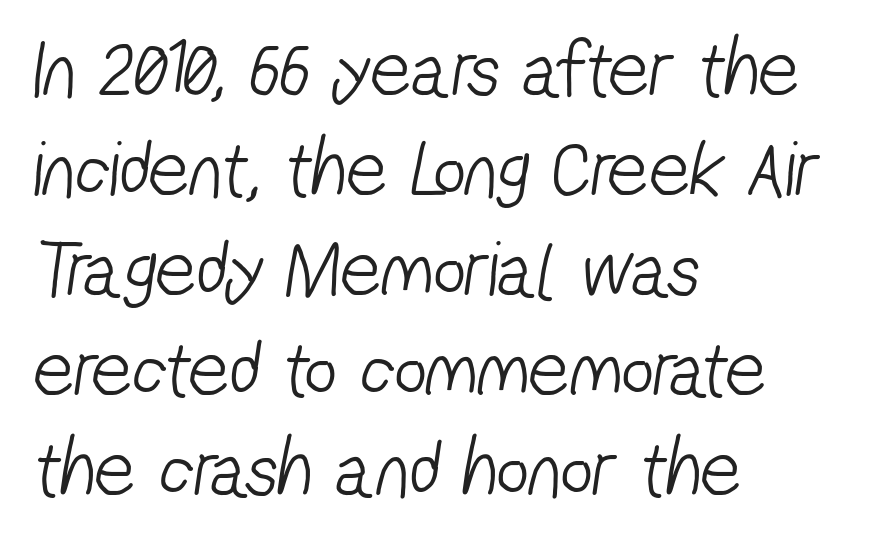
Q: Is the text bold? A: No.
Q: Is the typeface a serif or a sans-serif typeface? A: Sans-serif.
Q: Is the text underlined? A: No.
Q: How is the paragraph aligned? A: Left-aligned.
Q: Is the spacing between letters normal or unusually wide? A: Normal.
Q: Is the spacing between lines tight, normal or loose? A: Normal.
Q: Width (condensed, normal, or wide)? A: Condensed.
Q: Stroke contrast? A: Low.
Q: x-height? A: Medium.
Q: Monospaced? A: No.
